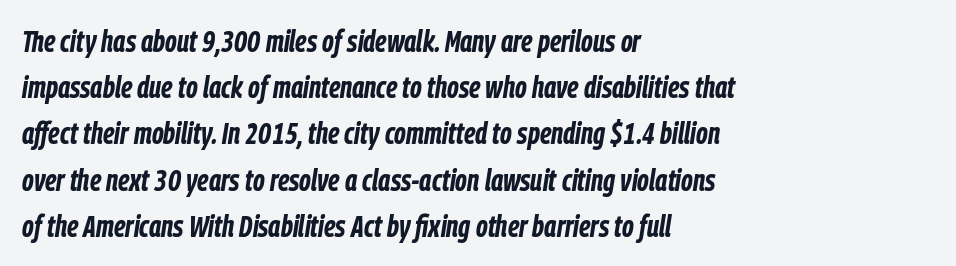
Q: Is the text bold? A: Yes.
Q: Is the text italic (slanted)? A: Yes, it leans right by about 9 degrees.
Q: Is the text underlined? A: No.
Q: How is the paragraph aligned? A: Left-aligned.
Q: Is the spacing between letters normal or unusually wide? A: Normal.
Q: Is the spacing between lines tight, normal or loose? A: Normal.
Q: Width (condensed, normal, or wide)? A: Condensed.
Q: Stroke contrast? A: Low.
Q: x-height? A: Medium.
Q: Monospaced? A: No.
